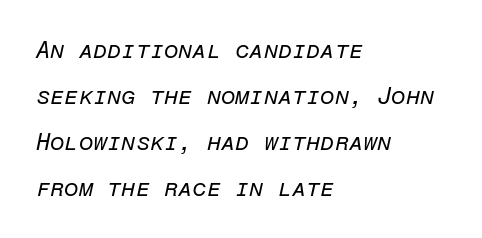
The image shows 23 px text type, italic (leaning right); set left-aligned, loose line spacing (2.0x), normal letter spacing, not underlined.
